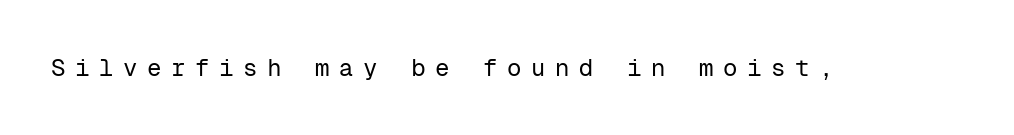
Q: Is the text bold? A: No.
Q: Is the text italic (slanted)? A: No, it is upright.
Q: Is the text underlined? A: No.
Q: Is the spacing between letters normal or unusually wide? A: Unusually wide.
